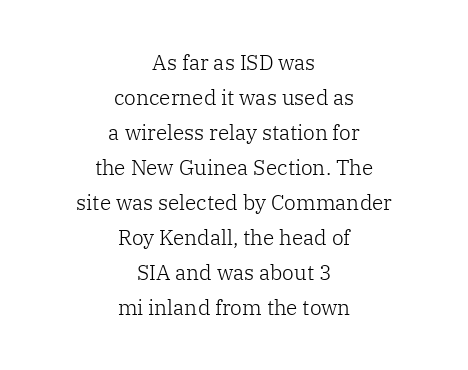
{"italic": "no", "bold": "no", "underline": "no", "align": "center", "line_spacing": "normal", "line_spacing_ratio": 1.67, "letter_spacing": "normal", "letter_spacing_em": 0.0, "glyph_px": 21}
